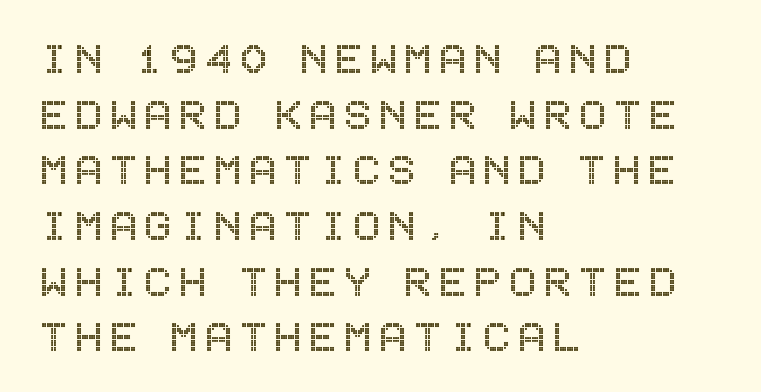
The image shows 52 px condensed type, upright; set left-aligned, tight line spacing (1.07x), not underlined; a large x-height.
